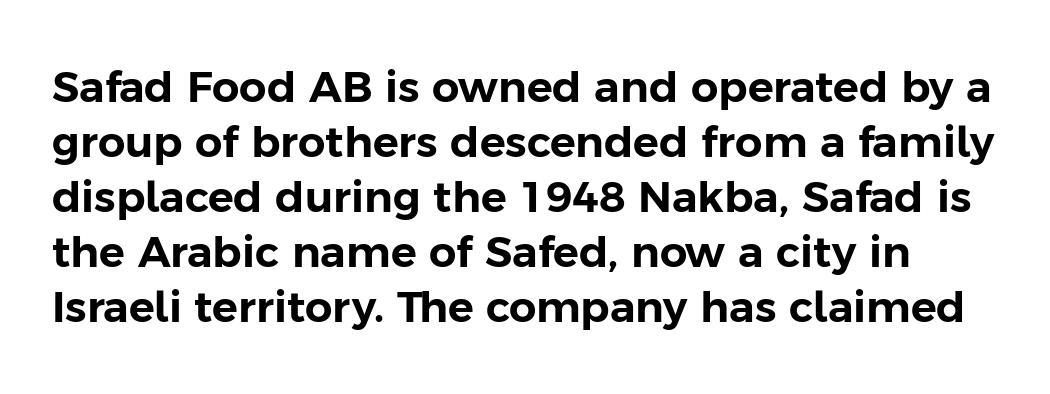
Rendered with straight, roman letterforms. No word sits above an underline. A typesetter would call this proportional, since set widths differ per character. Leading matches the norm, producing a regular column. Short note: letters normally spaced.
